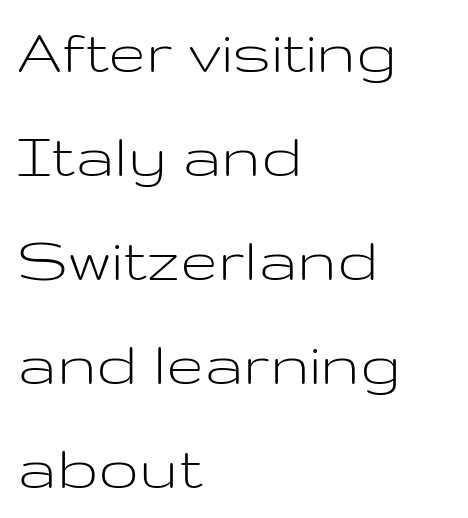
{"serif": "no", "italic": "no", "bold": "no", "weight": "light", "width": "wide", "stroke_contrast": "low", "x_height": "medium", "monospaced": "no", "underline": "no", "align": "left", "line_spacing": "normal", "line_spacing_ratio": 1.53, "letter_spacing": "normal", "letter_spacing_em": 0.0, "glyph_px": 68}
